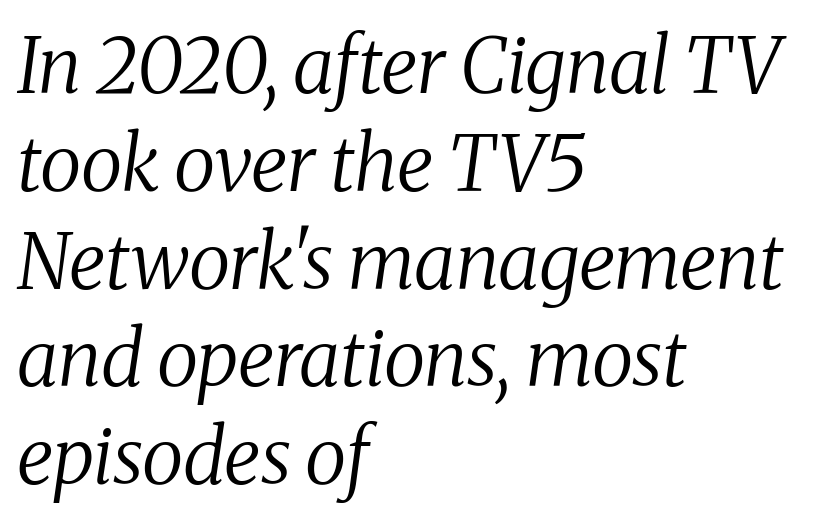
An italicized treatment has been applied to the whole sample. Character widths vary here, with narrow letters taking less room than wide ones. Nothing unusual about the tracking: characters are spaced as the font intends. Serif or sans? Serif — the stroke terminals have little feet. Weight class: somewhere from thin through regular. Descenders are the only things crossing below the line.
